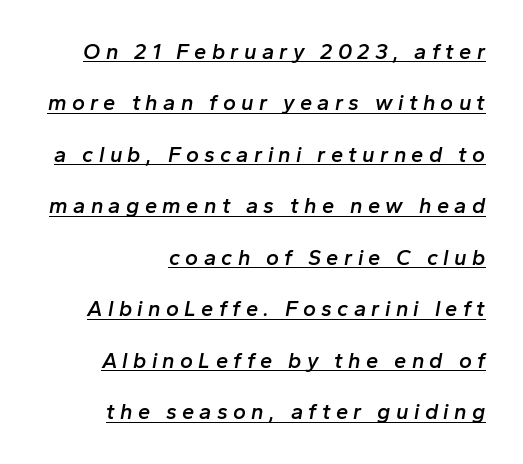
{"italic": "yes", "lean": "right", "slant_degrees": 10, "bold": "semi", "underline": "yes", "align": "right", "line_spacing": "loose", "line_spacing_ratio": 2.34, "letter_spacing": "wide", "letter_spacing_em": 0.24, "glyph_px": 22}
